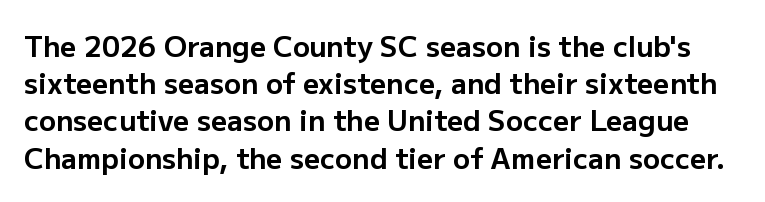
{"serif": "no", "italic": "no", "bold": "yes", "weight": "bold", "width": "normal", "stroke_contrast": "low", "x_height": "medium", "monospaced": "no", "underline": "no", "line_spacing": "normal", "line_spacing_ratio": 1.33, "letter_spacing": "normal", "letter_spacing_em": 0.0, "glyph_px": 28}
